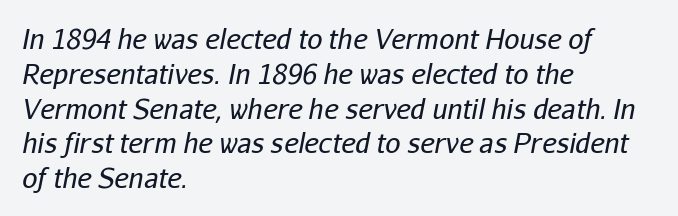
{"italic": "yes", "lean": "right", "slant_degrees": 11, "bold": "no", "underline": "no", "align": "left", "line_spacing": "normal", "line_spacing_ratio": 1.29, "letter_spacing": "normal", "letter_spacing_em": 0.0, "glyph_px": 27}
